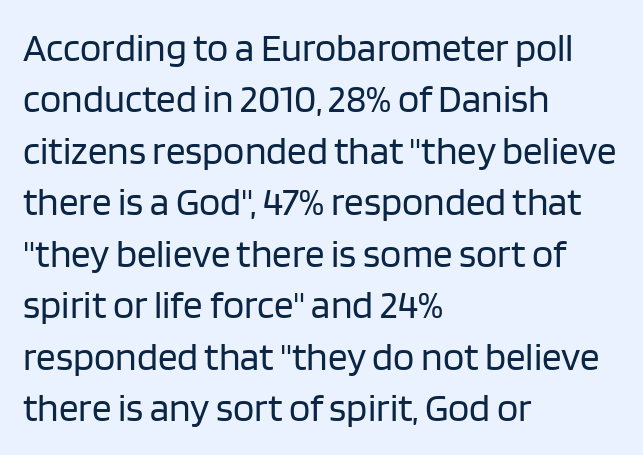
The image shows 39 px regular-weight sans-serif type, upright; set left-aligned, normal line spacing (1.32x), normal letter spacing, not underlined; low stroke contrast and a large x-height.
